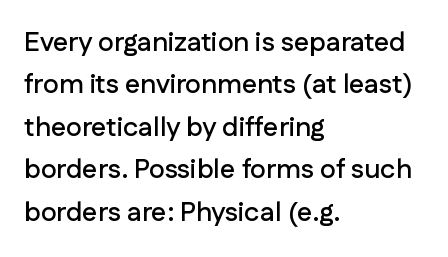
Q: Is the text italic (slanted)? A: No, it is upright.
Q: Is the text underlined? A: No.
Q: How is the paragraph aligned? A: Left-aligned.
Q: Is the spacing between letters normal or unusually wide? A: Normal.
Q: Is the spacing between lines tight, normal or loose? A: Normal.
